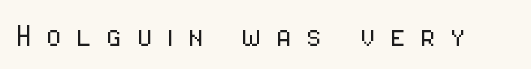
The image shows 36 px light, condensed sans-serif type, upright; set unusually wide letter spacing (+0.4 em), not underlined; low stroke contrast and a medium x-height.
